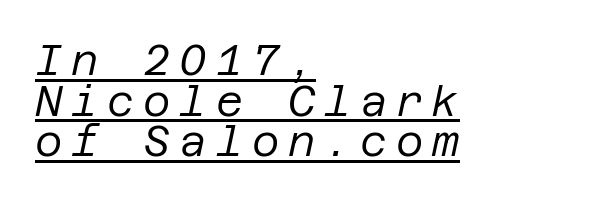
The image shows 42 px regular-weight type, italic (leaning right); set left-aligned, tight line spacing (0.97x), unusually wide letter spacing (+0.21 em), underlined; low stroke contrast and a large x-height.
